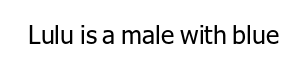
The image shows 25 px text type, upright; set normal letter spacing, not underlined.
